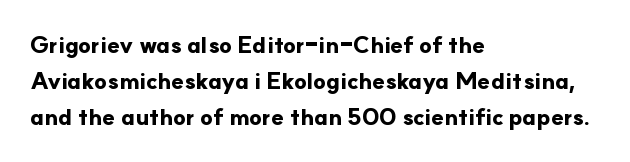
{"italic": "no", "bold": "yes", "underline": "no", "align": "left", "line_spacing": "normal", "line_spacing_ratio": 1.57, "letter_spacing": "normal", "letter_spacing_em": 0.0, "glyph_px": 23}
